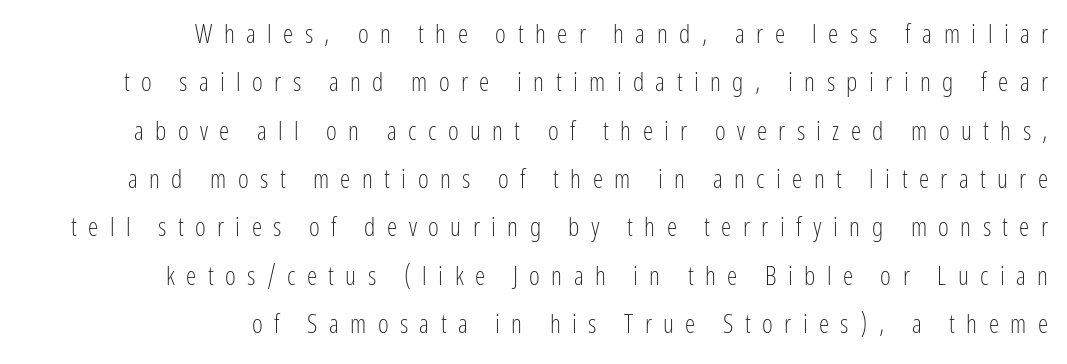
Q: Is the text bold? A: No.
Q: Is the text italic (slanted)? A: No, it is upright.
Q: Is the text underlined? A: No.
Q: How is the paragraph aligned? A: Right-aligned.
Q: Is the spacing between letters normal or unusually wide? A: Unusually wide.
